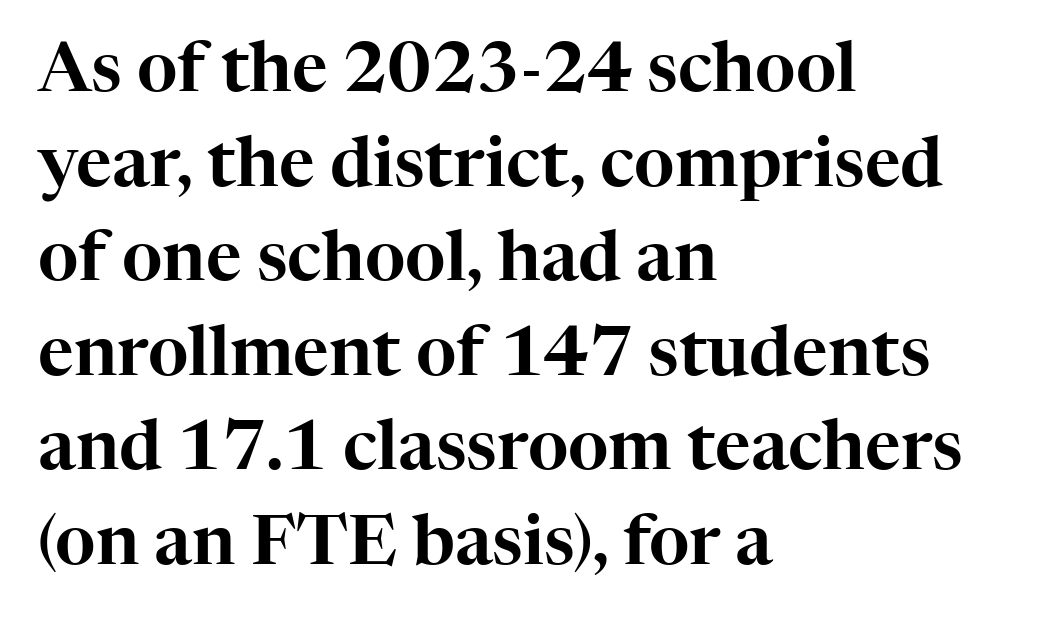
{"serif": "yes", "italic": "no", "width": "normal", "stroke_contrast": "high", "x_height": "medium", "monospaced": "no", "underline": "no", "align": "left", "line_spacing": "normal", "line_spacing_ratio": 1.37, "letter_spacing": "normal", "letter_spacing_em": 0.0, "glyph_px": 69}
